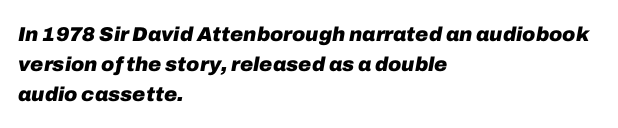
The lines in this sample share a left origin and differ only in where they stop. A typesetter would call this zero additional tracking. You can tell it's italic because the verticals aren't actually vertical. Clear beneath every line of the passage. Heft: maximum for text — a bold. The designer left line spacing at the default.
